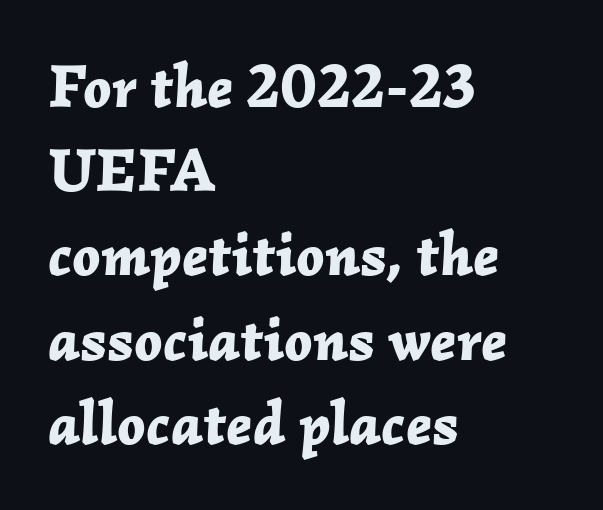
Bare-footed words on every line. These lines are rendered in a variable-pitch font. The designer left line spacing at the default. I'd describe the lettering as bold — thick and assertive. The setting favours the left margin, as ordinary paragraphs usually do. The letters sit at their default tracking, neither squeezed nor spread.
